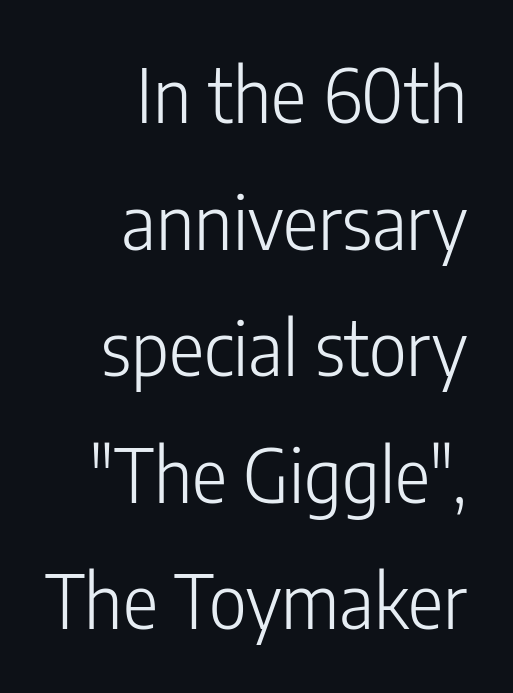
{"serif": "no", "italic": "no", "bold": "no", "weight": "light", "width": "condensed", "stroke_contrast": "low", "x_height": "medium", "monospaced": "no", "underline": "no", "align": "right", "line_spacing_ratio": 1.71, "letter_spacing": "normal", "letter_spacing_em": 0.0, "glyph_px": 74}
